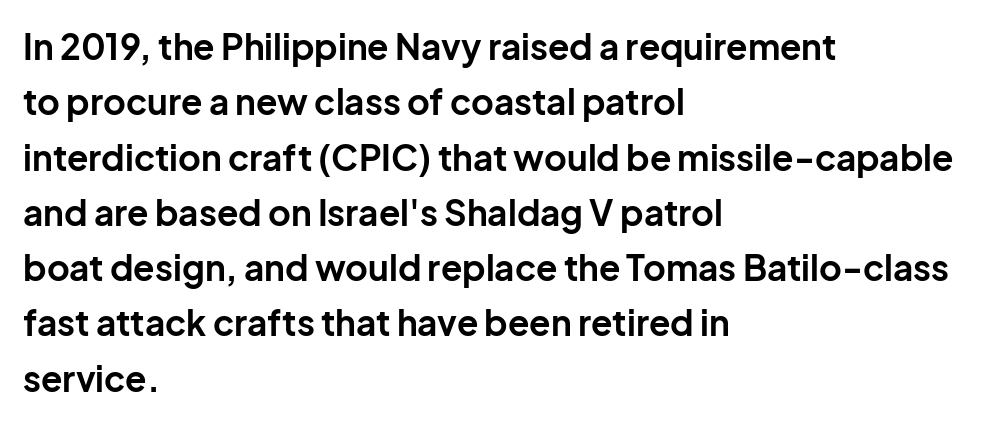
Do the letters lean? They stand straight. Glyph-to-glyph distance matches everyday printed text. Regarding serifs, this sample does without them. Strokes here are thick enough to call this a true bold.
